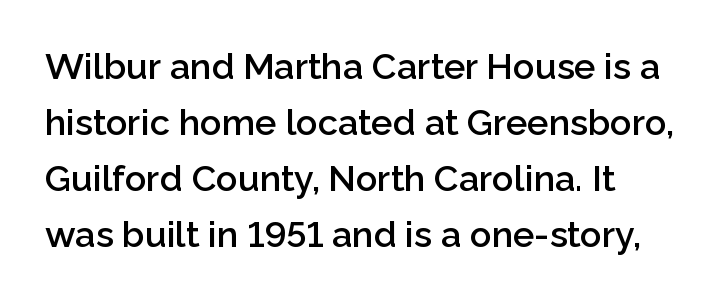
The image shows 36 px semibold sans-serif type, upright; set left-aligned, normal line spacing (1.56x), normal letter spacing, not underlined; low stroke contrast and a medium x-height.
